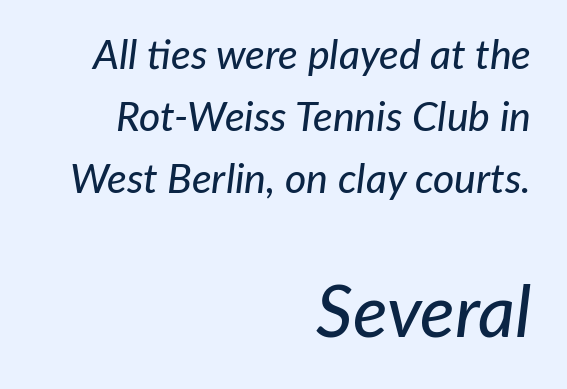
Q: Is the text italic (slanted)? A: Yes, it leans right by about 7 degrees.
Q: Is the text underlined? A: No.
Q: How is the paragraph aligned? A: Right-aligned.
Q: Is the spacing between letters normal or unusually wide? A: Normal.
Q: Is the spacing between lines tight, normal or loose? A: Normal.
Q: Which block of text is set in a larger size, the first (top) or the second (bottom)? A: The second (bottom) one.
Q: Width (condensed, normal, or wide)? A: Normal.
Q: Stroke contrast? A: Low.
Q: x-height? A: Medium.
Q: Monospaced? A: No.
